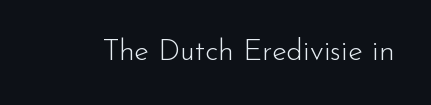
The image shows 30 px light sans-serif type, upright; set normal letter spacing, not underlined; low stroke contrast and a small x-height.
